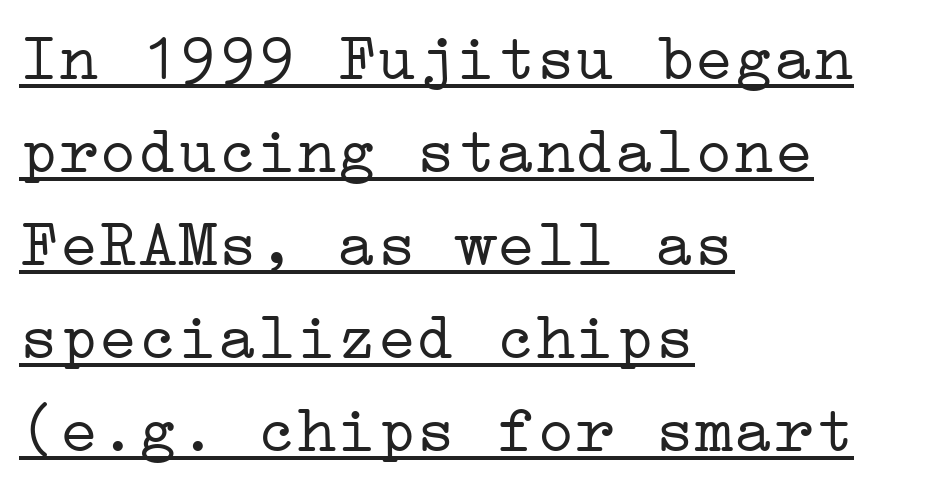
{"serif": "yes", "italic": "no", "bold": "no", "weight": "light", "width": "wide", "stroke_contrast": "low", "x_height": "medium", "underline": "yes", "align": "left", "line_spacing": "normal", "line_spacing_ratio": 1.41, "letter_spacing": "normal", "letter_spacing_em": 0.0, "glyph_px": 66}
